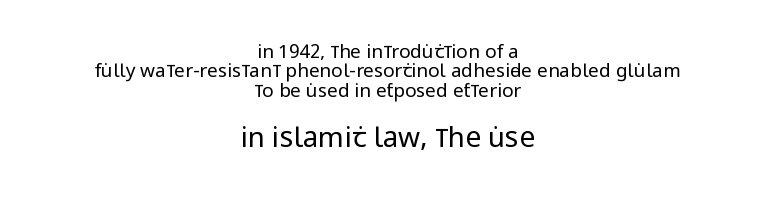
The letters sit at their default tracking, neither squeezed nor spread. Proportional: the letters do not fall into vertical columns. Where is the straight margin? There isn't one; the lines are centered. You get the small type first, then a jump to larger type. A sans-serif font was chosen for this passage. If you measured baseline to baseline, you'd find a short distance.
